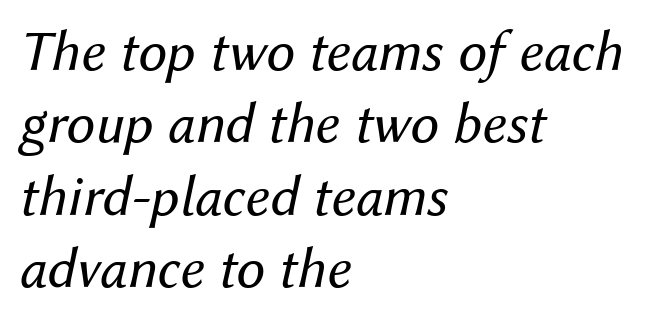
The image shows 58 px regular-weight type, italic (leaning right); set left-aligned, normal line spacing (1.25x), normal letter spacing, not underlined; medium stroke contrast and a medium x-height.
